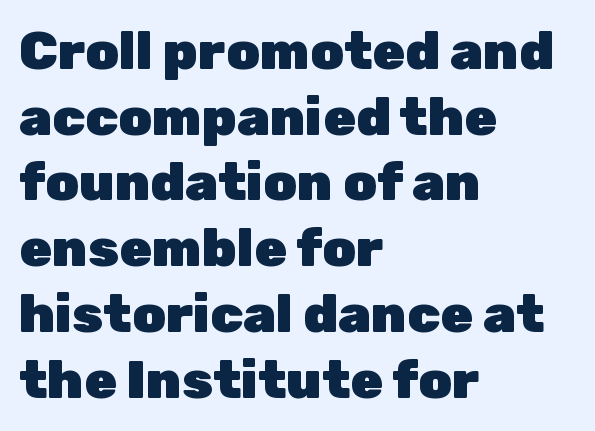
{"serif": "no", "italic": "no", "bold": "yes", "weight": "heavy", "width": "normal", "stroke_contrast": "low", "x_height": "medium", "monospaced": "no", "underline": "no", "align": "left", "line_spacing_ratio": 1.24, "letter_spacing": "normal", "letter_spacing_em": 0.0, "glyph_px": 53}
